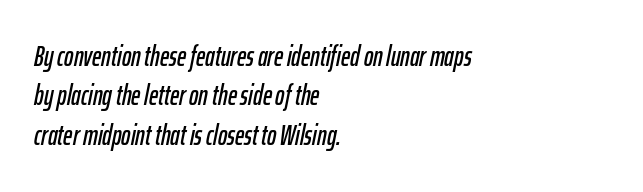
Q: Is the text italic (slanted)? A: Yes, it leans right by about 12 degrees.
Q: Is the text underlined? A: No.
Q: How is the paragraph aligned? A: Left-aligned.
Q: Is the spacing between letters normal or unusually wide? A: Normal.
Q: Is the spacing between lines tight, normal or loose? A: Normal.
Q: Width (condensed, normal, or wide)? A: Condensed.
Q: Stroke contrast? A: Low.
Q: x-height? A: Medium.
Q: Monospaced? A: No.
